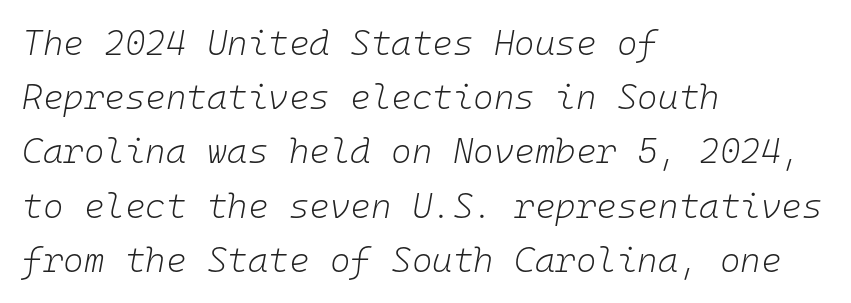
Q: Is the text bold? A: No.
Q: Is the text italic (slanted)? A: Yes, it leans right by about 10 degrees.
Q: Is the text underlined? A: No.
Q: How is the paragraph aligned? A: Left-aligned.
Q: Is the spacing between letters normal or unusually wide? A: Normal.
Q: Is the spacing between lines tight, normal or loose? A: Normal.
Q: Width (condensed, normal, or wide)? A: Normal.
Q: Stroke contrast? A: Low.
Q: x-height? A: Medium.
Q: Monospaced? A: Yes.
